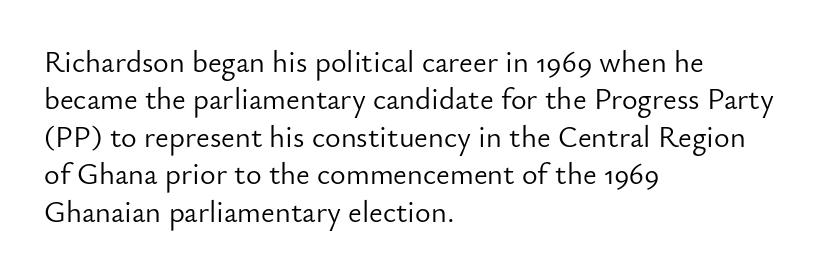
Q: Is the text bold? A: No.
Q: Is the text italic (slanted)? A: No, it is upright.
Q: Is the typeface a serif or a sans-serif typeface? A: Sans-serif.
Q: Is the text underlined? A: No.
Q: How is the paragraph aligned? A: Left-aligned.
Q: Is the spacing between letters normal or unusually wide? A: Normal.
Q: Is the spacing between lines tight, normal or loose? A: Normal.
Q: Width (condensed, normal, or wide)? A: Normal.
Q: Stroke contrast? A: Low.
Q: x-height? A: Small.
Q: Monospaced? A: No.
